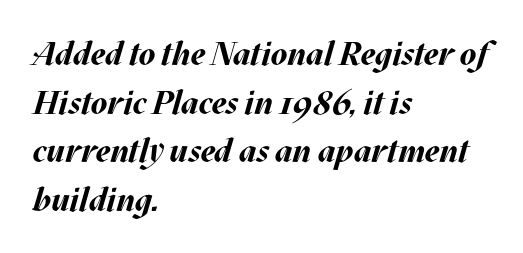
The image shows 33 px bold type, italic (leaning right); set left-aligned, normal line spacing (1.47x), normal letter spacing, not underlined; medium stroke contrast and a large x-height.
